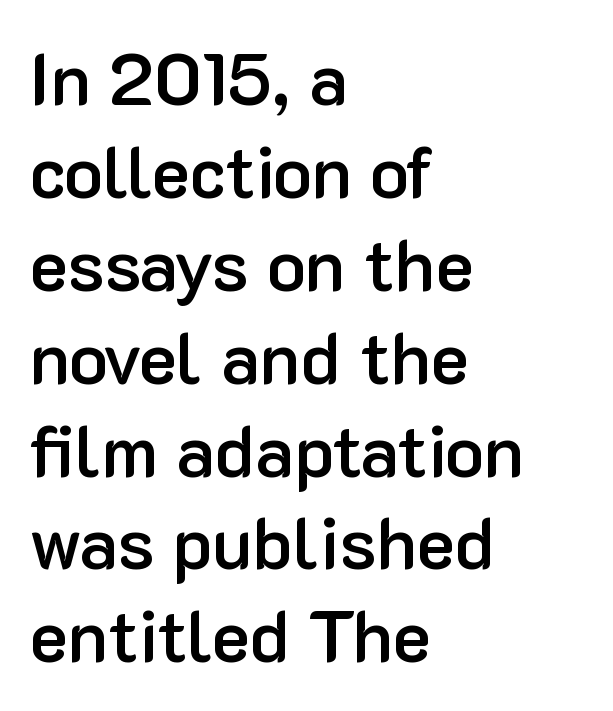
The image shows 72 px semibold sans-serif type, upright; set left-aligned, normal line spacing (1.29x), normal letter spacing, not underlined; low stroke contrast and a medium x-height.
